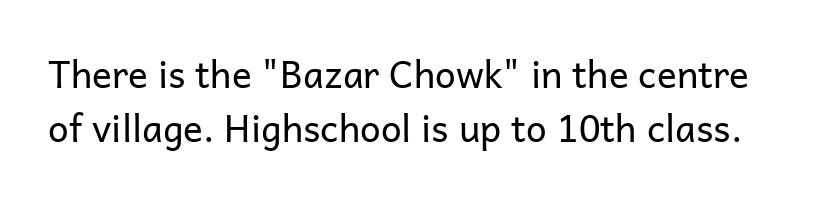
The image shows 37 px regular-weight sans-serif type, upright; set normal line spacing (1.45x), normal letter spacing, not underlined; low stroke contrast and a medium x-height.
